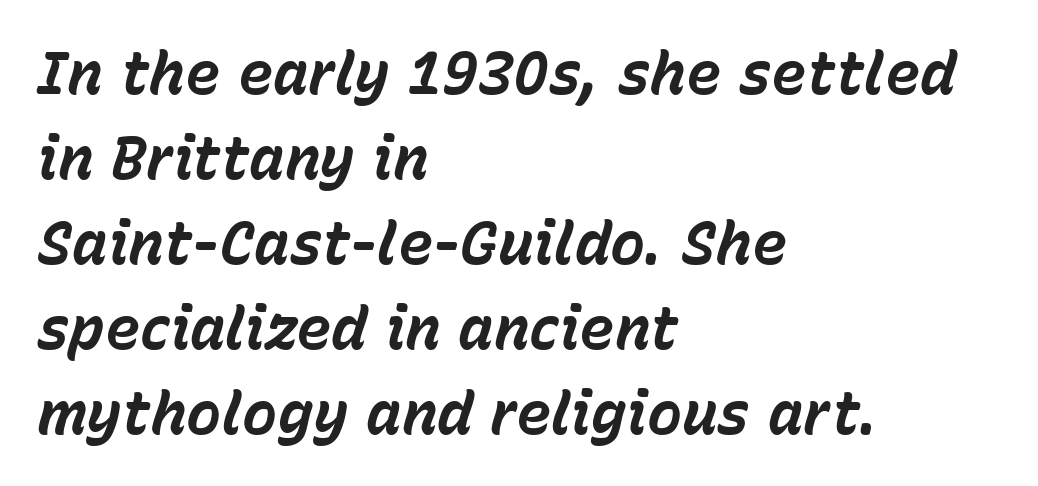
Q: Is the text bold? A: Yes.
Q: Is the text italic (slanted)? A: Yes, it leans right by about 15 degrees.
Q: Is the text underlined? A: No.
Q: How is the paragraph aligned? A: Left-aligned.
Q: Is the spacing between letters normal or unusually wide? A: Normal.
Q: Is the spacing between lines tight, normal or loose? A: Normal.
Q: Width (condensed, normal, or wide)? A: Normal.
Q: Stroke contrast? A: Low.
Q: x-height? A: Medium.
Q: Monospaced? A: No.
